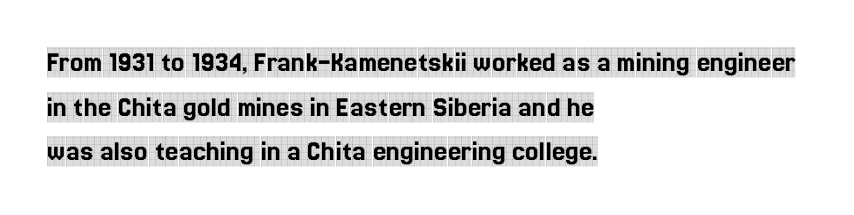
{"serif": "yes", "italic": "no", "width": "condensed", "x_height": "large", "monospaced": "no", "underline": "no", "align": "left", "line_spacing": "normal", "line_spacing_ratio": 1.49, "letter_spacing": "normal", "letter_spacing_em": 0.0, "glyph_px": 30}
